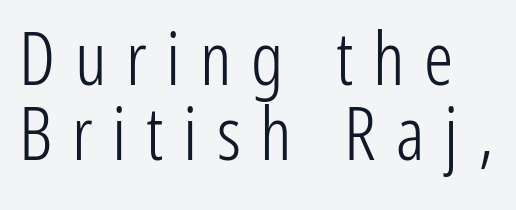
The image shows 73 px light, condensed sans-serif type, upright; set tight line spacing (1.03x), unusually wide letter spacing (+0.27 em), not underlined; low stroke contrast and a medium x-height.
